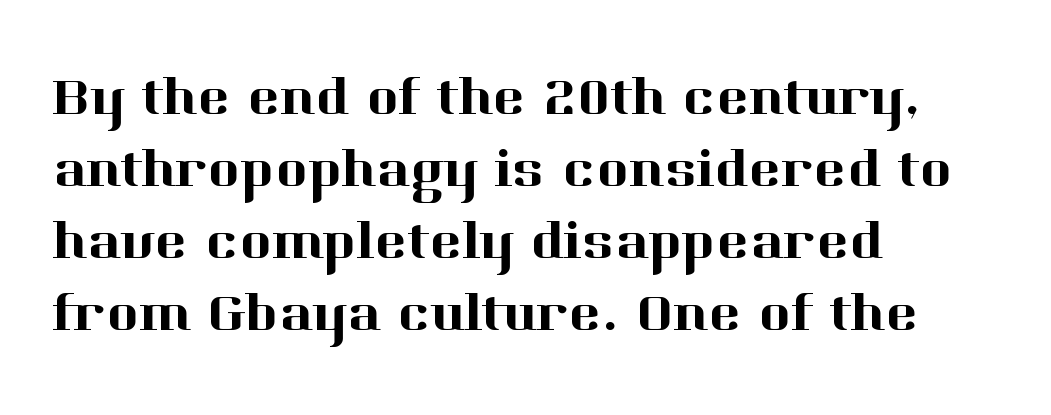
Small tapered or slab feet sit at the stroke ends, so this counts as serif. Decoration check: the copy has no underline. Proportional: the letters do not fall into vertical columns. The horizontal fit of the characters is conventional and even.
